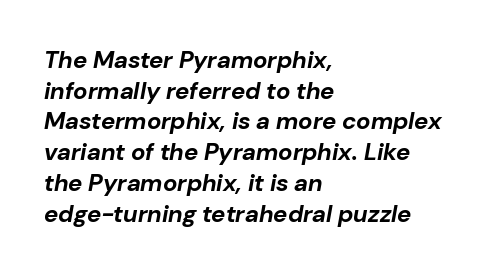
Baseline-to-baseline distance is the conventional proportion of letter height. A full-strength bold gives these letters their thick strokes. Line beginnings align vertically; line endings do not. Words float on clear page, feet unadorned.
